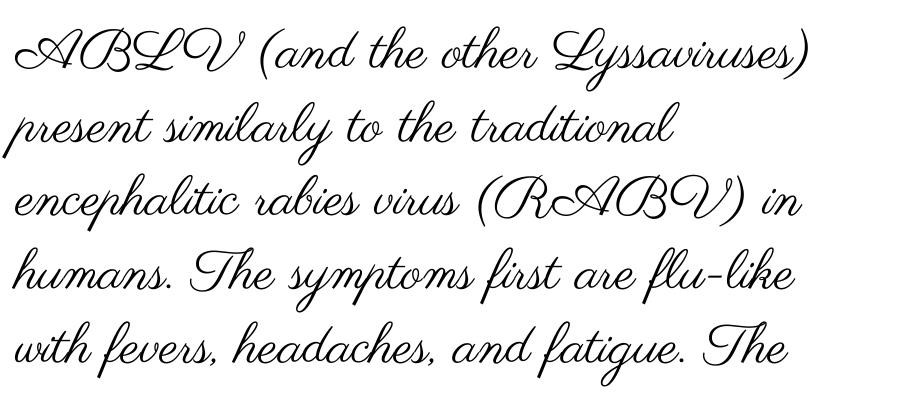
The image shows 55 px regular-weight, wide sans-serif type; set left-aligned, normal line spacing (1.34x), normal letter spacing, not underlined; medium stroke contrast and a small x-height.
